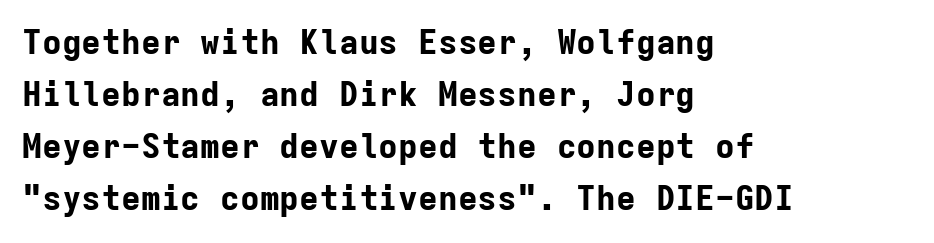
{"serif": "no", "italic": "no", "bold": "yes", "weight": "bold", "width": "normal", "stroke_contrast": "low", "x_height": "medium", "monospaced": "yes", "underline": "no", "align": "left", "line_spacing": "normal", "line_spacing_ratio": 1.58, "letter_spacing": "normal", "letter_spacing_em": 0.0, "glyph_px": 33}
